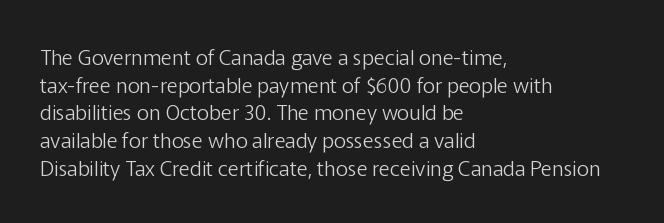
Every stem runs plumb, perpendicular to the baseline. Leftover space on each line is placed entirely after the last word. Check the space under the baseline: it is left empty. This reads as an unemphasized weight, regular at the heaviest. Caption: standard tracking, unaltered.
